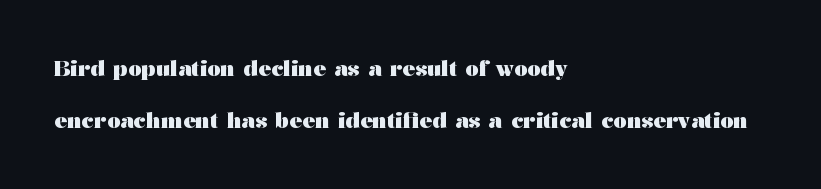
Q: Is the text bold? A: Yes.
Q: Is the text italic (slanted)? A: No, it is upright.
Q: Is the text underlined? A: No.
Q: How is the paragraph aligned? A: Left-aligned.
Q: Is the spacing between letters normal or unusually wide? A: Normal.
Q: Is the spacing between lines tight, normal or loose? A: Loose.
